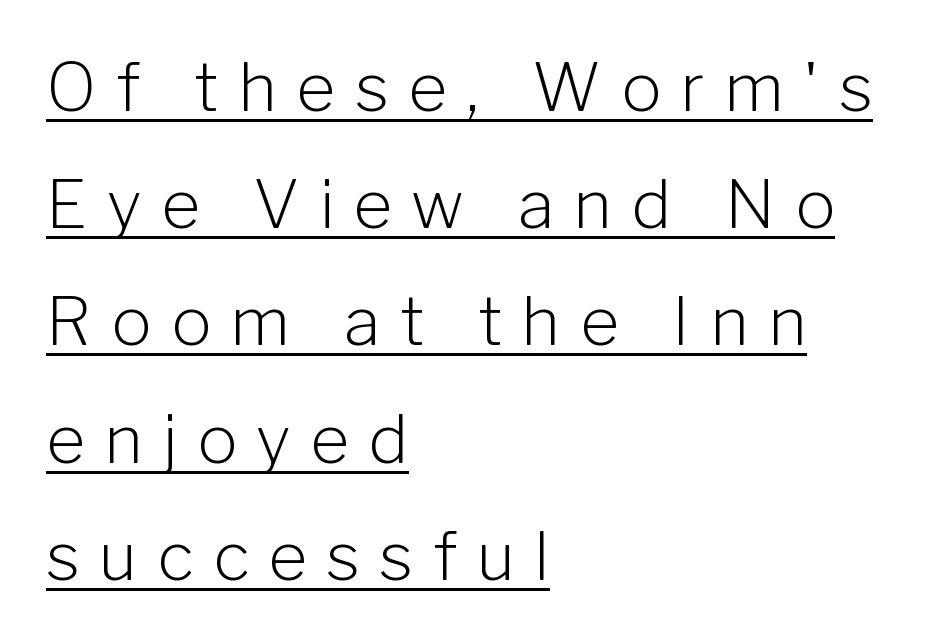
Q: Is the text bold? A: No.
Q: Is the text italic (slanted)? A: No, it is upright.
Q: Is the typeface a serif or a sans-serif typeface? A: Sans-serif.
Q: Is the text underlined? A: Yes.
Q: How is the paragraph aligned? A: Left-aligned.
Q: Is the spacing between letters normal or unusually wide? A: Unusually wide.
Q: Width (condensed, normal, or wide)? A: Normal.
Q: Stroke contrast? A: Low.
Q: x-height? A: Medium.
Q: Monospaced? A: No.
